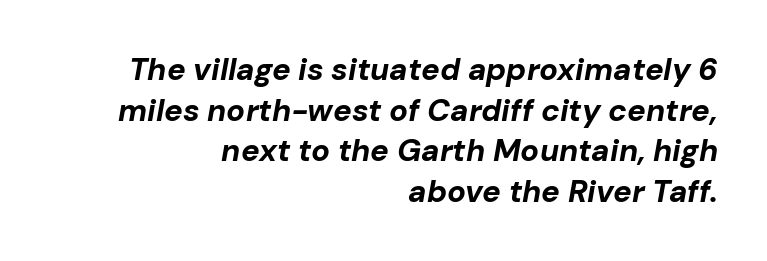
Q: Is the text bold? A: Yes.
Q: Is the text italic (slanted)? A: Yes, it leans right by about 10 degrees.
Q: Is the text underlined? A: No.
Q: How is the paragraph aligned? A: Right-aligned.
Q: Is the spacing between letters normal or unusually wide? A: Normal.
Q: Is the spacing between lines tight, normal or loose? A: Normal.
Q: Width (condensed, normal, or wide)? A: Normal.
Q: Stroke contrast? A: Low.
Q: x-height? A: Medium.
Q: Monospaced? A: No.
